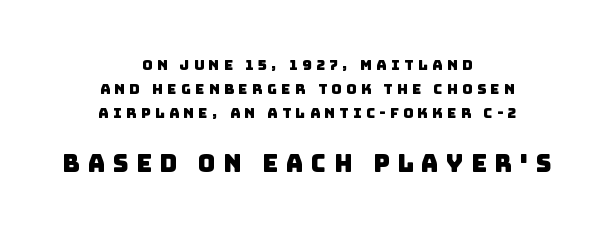
Q: Is the text underlined? A: No.
Q: How is the paragraph aligned? A: Centered.
Q: Is the spacing between letters normal or unusually wide? A: Unusually wide.
Q: Which block of text is set in a larger size, the first (top) or the second (bottom)? A: The second (bottom) one.
